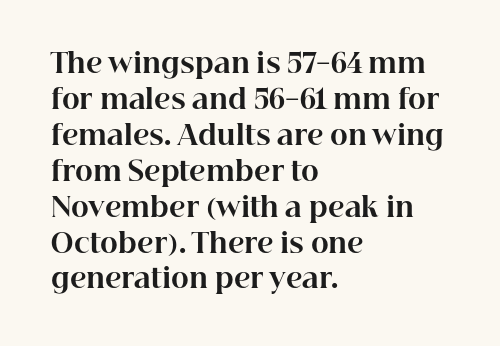
Is there much room between lines? A standard amount, neither cramped nor airy. This rendering features lettering with no underline. The typography opts for an upright posture over an oblique one. Standard letterfit; no display-style spreading of the glyphs. Line starts are locked; line ends wander. Heavy-handed strokes throughout: this text is bold.
